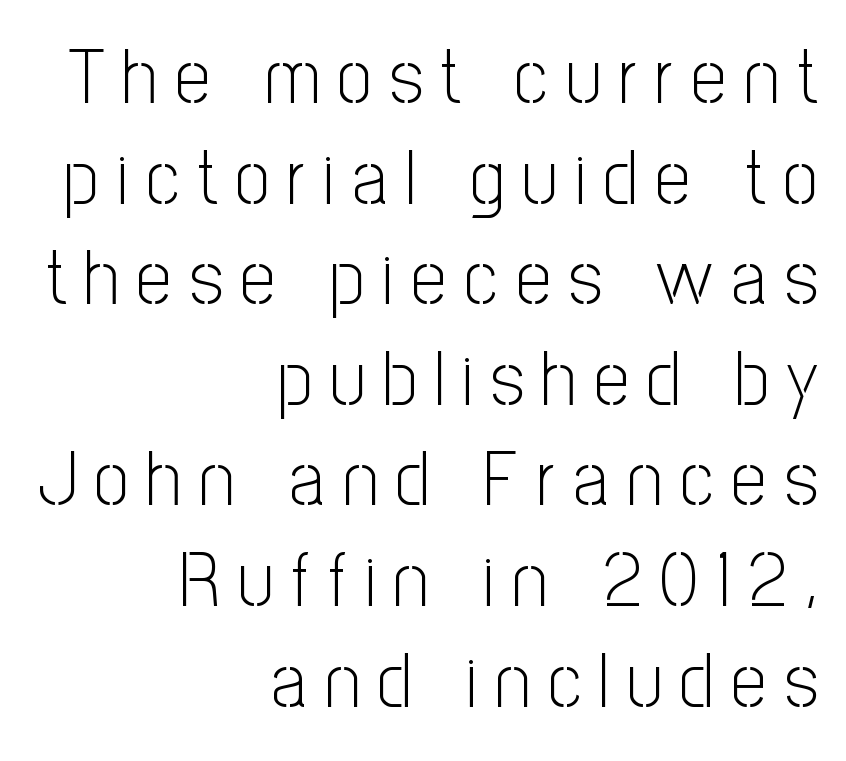
Q: Is the text bold? A: No.
Q: Is the text italic (slanted)? A: No, it is upright.
Q: Is the typeface a serif or a sans-serif typeface? A: Sans-serif.
Q: Is the text underlined? A: No.
Q: How is the paragraph aligned? A: Right-aligned.
Q: Is the spacing between letters normal or unusually wide? A: Unusually wide.
Q: Is the spacing between lines tight, normal or loose? A: Normal.
Q: Width (condensed, normal, or wide)? A: Condensed.
Q: Stroke contrast? A: Low.
Q: x-height? A: Medium.
Q: Monospaced? A: No.
